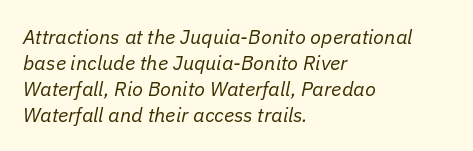
{"italic": "yes", "lean": "right", "slant_degrees": 11, "bold": "no", "underline": "no", "align": "left", "line_spacing": "normal", "line_spacing_ratio": 1.3, "letter_spacing": "normal", "letter_spacing_em": 0.0, "glyph_px": 20}
